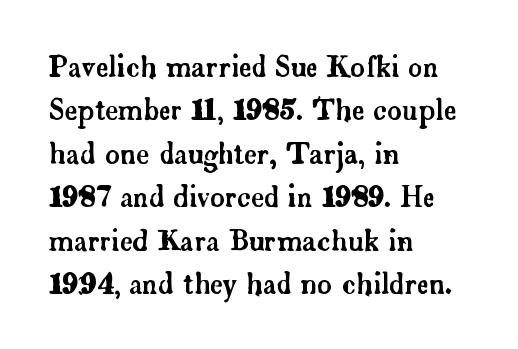
Q: Is the text italic (slanted)? A: No, it is upright.
Q: Is the typeface a serif or a sans-serif typeface? A: Serif.
Q: Is the text underlined? A: No.
Q: How is the paragraph aligned? A: Left-aligned.
Q: Is the spacing between letters normal or unusually wide? A: Normal.
Q: Is the spacing between lines tight, normal or loose? A: Normal.
Q: Width (condensed, normal, or wide)? A: Normal.
Q: Stroke contrast? A: Low.
Q: x-height? A: Small.
Q: Monospaced? A: No.
